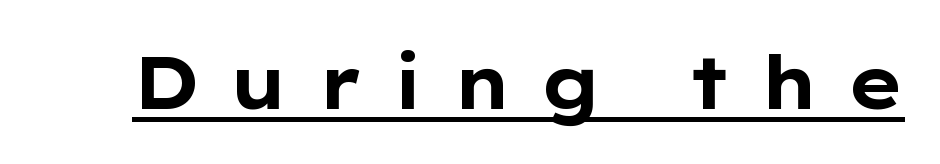
A typesetter would call this proportional, since set widths differ per character. Quick note: not italic, upright. These lines have a slow, spaced-out rhythm from letter to letter. Quick note: underline on.
